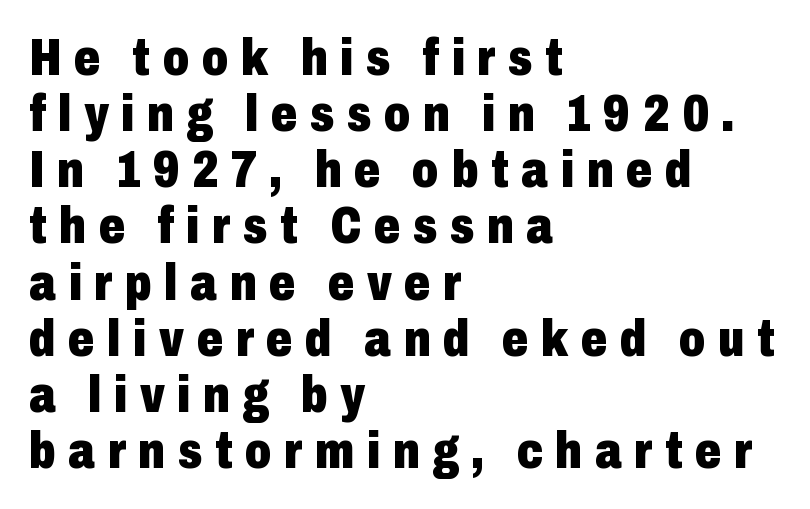
Strokes here are thick enough to call this a true bold. The rendering uses a small line-height, squeezing the rows. Beneath every word, the page is bare. This is roman type, the default non-slanted kind. Is this a sans? Yes — the strokes have no serifs.
